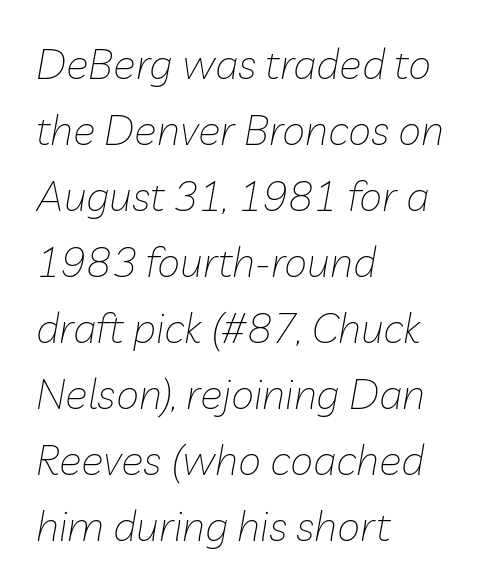
Q: Is the text bold? A: No.
Q: Is the text italic (slanted)? A: Yes, it leans right by about 10 degrees.
Q: Is the text underlined? A: No.
Q: How is the paragraph aligned? A: Left-aligned.
Q: Is the spacing between letters normal or unusually wide? A: Normal.
Q: Is the spacing between lines tight, normal or loose? A: Normal.
Q: Width (condensed, normal, or wide)? A: Normal.
Q: Stroke contrast? A: Low.
Q: x-height? A: Medium.
Q: Monospaced? A: No.
